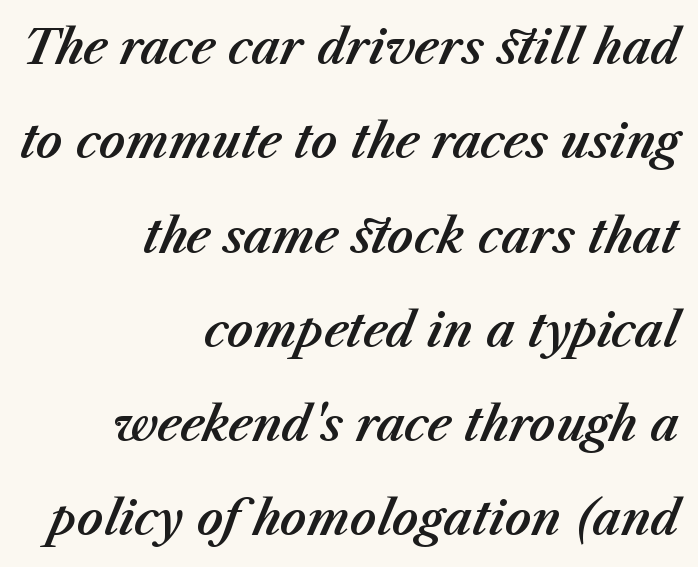
{"italic": "yes", "lean": "right", "slant_degrees": 23, "width": "normal", "stroke_contrast": "medium", "x_height": "medium", "monospaced": "no", "underline": "no", "align": "right", "line_spacing": "loose", "line_spacing_ratio": 2.05, "letter_spacing": "normal", "letter_spacing_em": 0.0, "glyph_px": 46}
